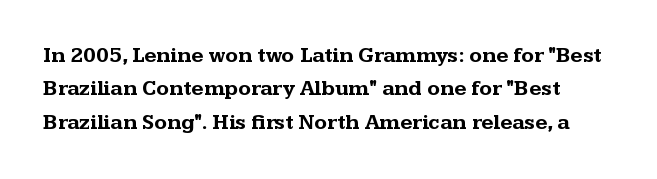
Q: Is the text bold? A: Yes.
Q: Is the text italic (slanted)? A: No, it is upright.
Q: Is the text underlined? A: No.
Q: Is the spacing between letters normal or unusually wide? A: Normal.
Q: Is the spacing between lines tight, normal or loose? A: Normal.
